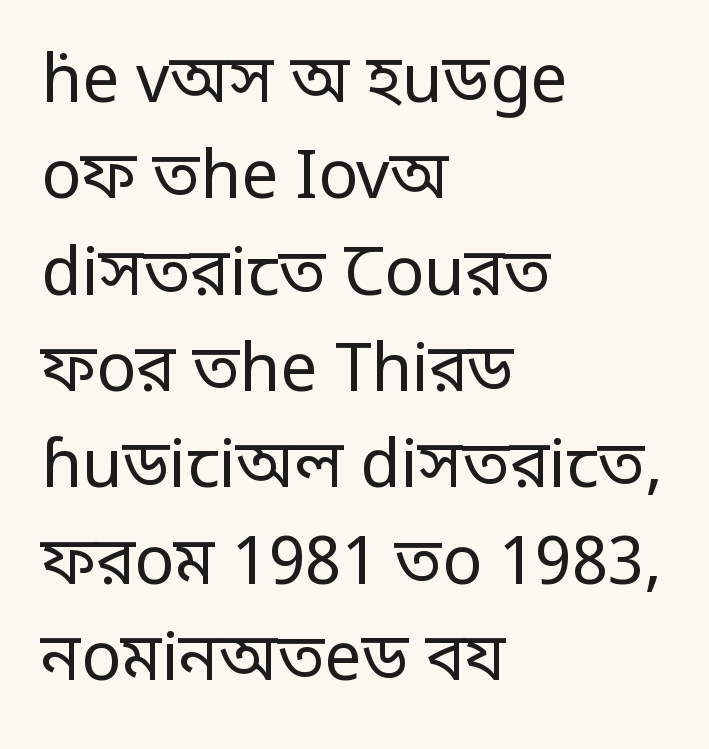
{"serif": "no", "italic": "no", "bold": "no", "weight": "regular", "width": "condensed", "stroke_contrast": "low", "monospaced": "no", "underline": "no", "align": "left", "line_spacing": "normal", "line_spacing_ratio": 1.46, "letter_spacing": "normal", "letter_spacing_em": 0.0, "glyph_px": 66}
